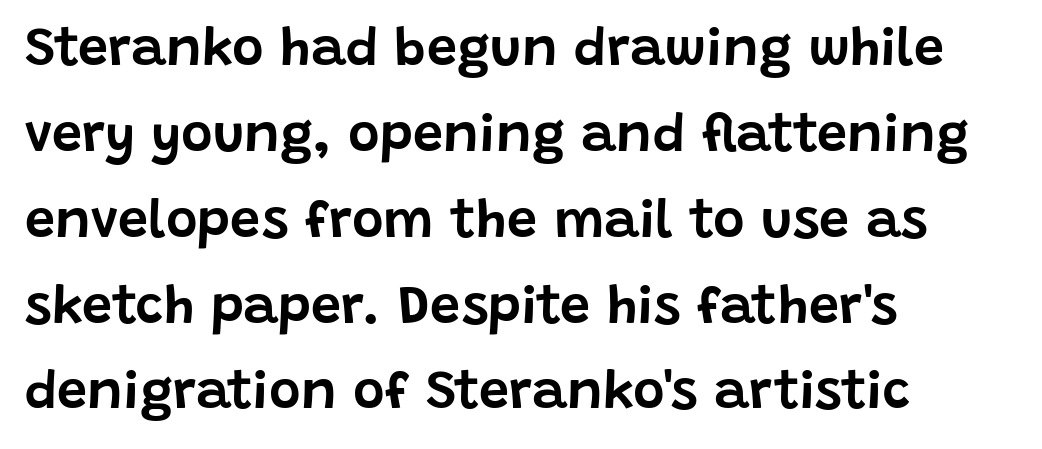
In terms of letterspacing, this is plain default setting. Quick note: not italic, upright. Layout note: lines flush left. Varying glyph widths throughout — classic text-font behaviour. Note: no serifs on the glyphs.
